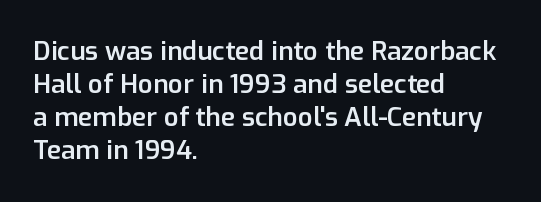
The image shows 26 px text type, upright; set left-aligned, normal line spacing (1.27x), normal letter spacing, not underlined.
